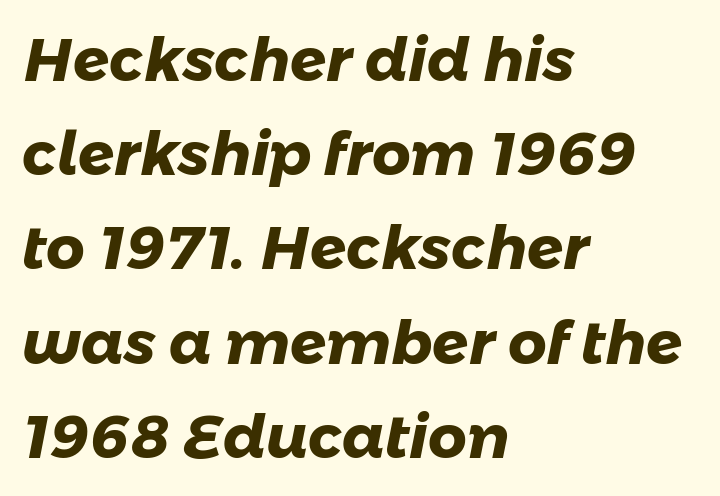
Q: Is the text bold? A: Yes.
Q: Is the typeface a serif or a sans-serif typeface? A: Sans-serif.
Q: Is the text underlined? A: No.
Q: How is the paragraph aligned? A: Left-aligned.
Q: Is the spacing between letters normal or unusually wide? A: Normal.
Q: Is the spacing between lines tight, normal or loose? A: Normal.
Q: Width (condensed, normal, or wide)? A: Normal.
Q: Stroke contrast? A: Low.
Q: x-height? A: Medium.
Q: Monospaced? A: No.
